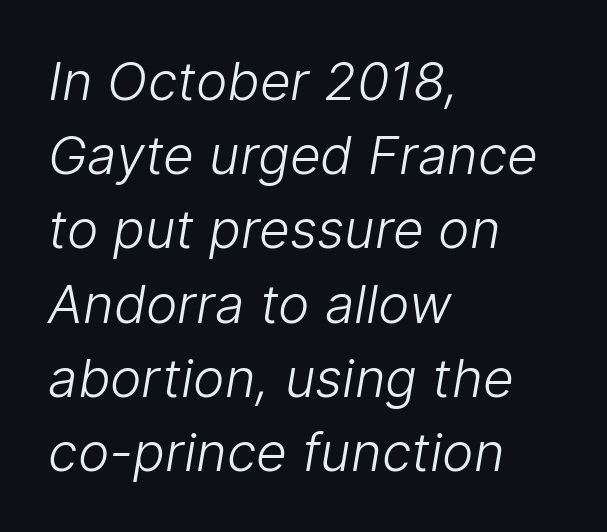
Q: Is the text bold? A: No.
Q: Is the typeface a serif or a sans-serif typeface? A: Sans-serif.
Q: Is the text underlined? A: No.
Q: How is the paragraph aligned? A: Left-aligned.
Q: Is the spacing between letters normal or unusually wide? A: Normal.
Q: Is the spacing between lines tight, normal or loose? A: Normal.
Q: Width (condensed, normal, or wide)? A: Normal.
Q: Stroke contrast? A: Low.
Q: x-height? A: Medium.
Q: Monospaced? A: No.
